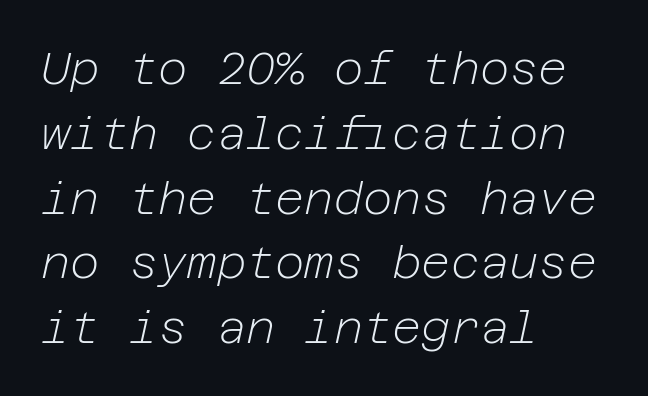
The image shows 45 px light type, italic (leaning right); set left-aligned, normal line spacing (1.44x), normal letter spacing, not underlined; low stroke contrast and a medium x-height.
